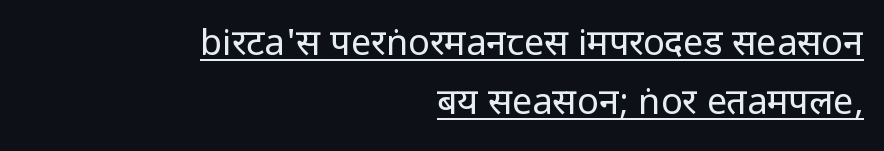
{"serif": "no", "italic": "no", "bold": "no", "weight": "regular", "width": "condensed", "stroke_contrast": "low", "x_height": "large", "monospaced": "no", "underline": "yes", "align": "right", "line_spacing": "normal", "line_spacing_ratio": 1.65, "letter_spacing": "normal", "letter_spacing_em": 0.0, "glyph_px": 36}
